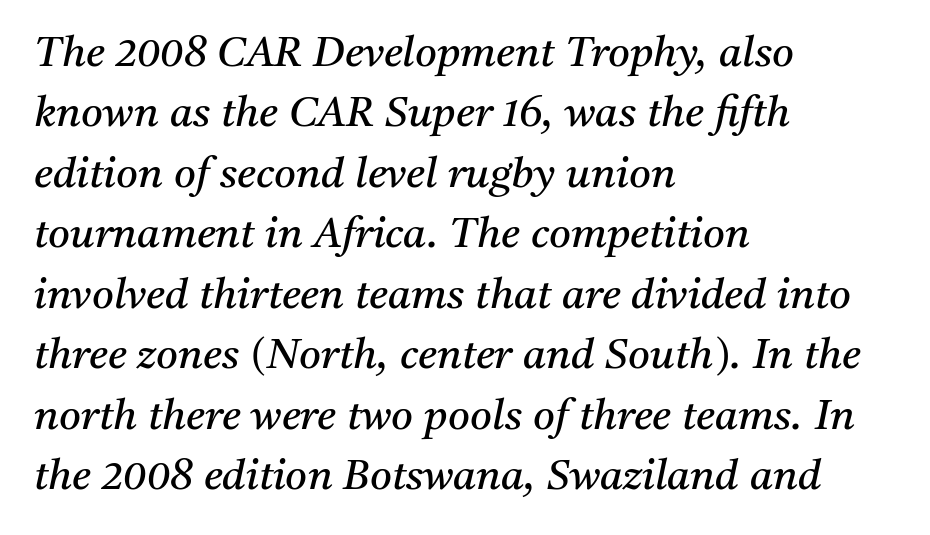
{"serif": "yes", "italic": "yes", "lean": "right", "slant_degrees": 11, "bold": "no", "weight": "regular", "width": "normal", "stroke_contrast": "medium", "x_height": "medium", "monospaced": "no", "underline": "no", "align": "left", "line_spacing": "normal", "line_spacing_ratio": 1.44, "letter_spacing": "normal", "letter_spacing_em": 0.0, "glyph_px": 42}
